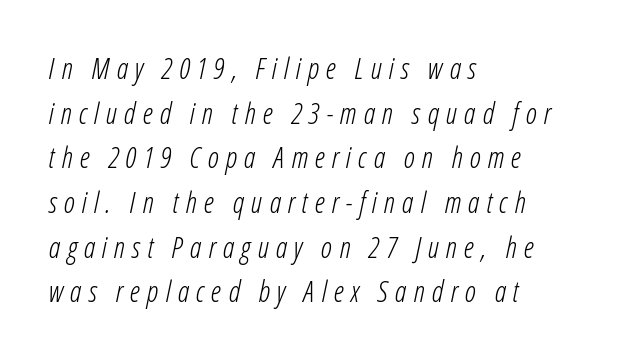
The image shows 29 px light, condensed type, italic (leaning right); set left-aligned, normal line spacing (1.54x), unusually wide letter spacing (+0.24 em), not underlined; low stroke contrast and a medium x-height.
